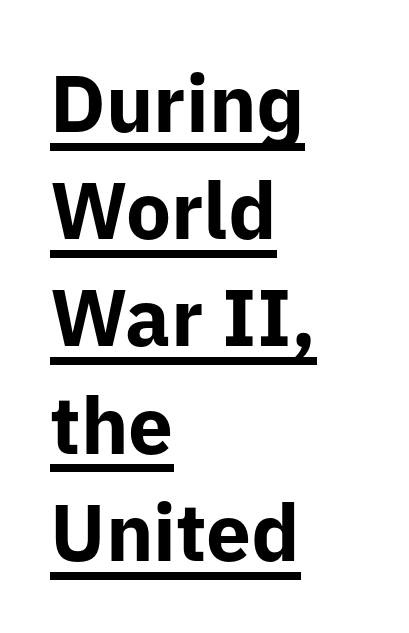
Look at the stroke-to-counter ratio: heavy, a bold. Letter spacing: default. What kind of face is this? One without serifs — a sans. This sample has the flowing, uneven cadence of proportional lettering. Is there much room between lines? A standard amount, neither cramped nor airy. Check the space under the baseline: a stroke is drawn there.
